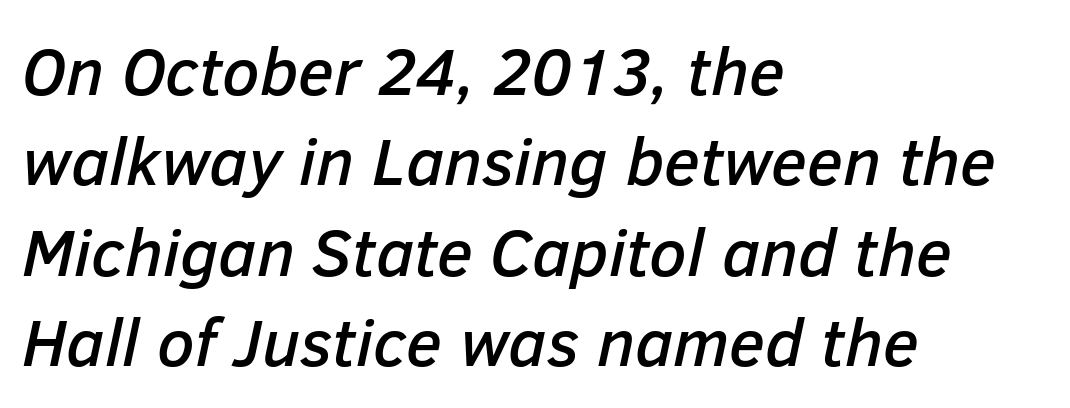
Varying glyph widths throughout — classic text-font behaviour. Horizontal alignment here is leftward, the default for most running prose. A typesetter would mark this as italic. The words here are not underlined.
